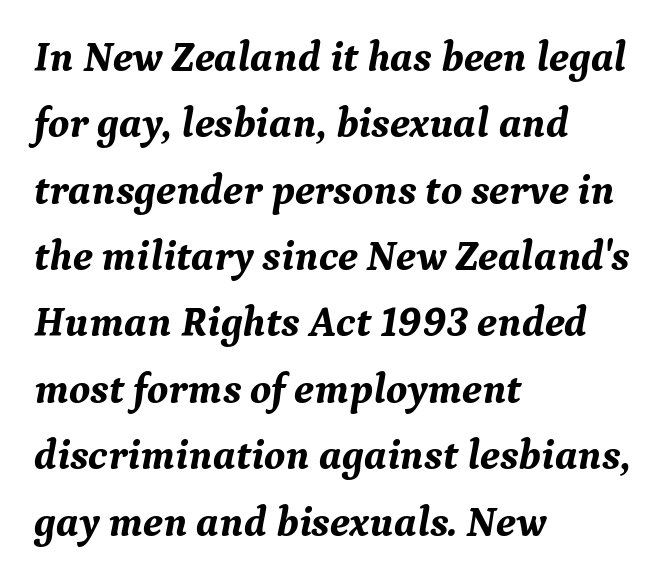
{"serif": "yes", "italic": "yes", "lean": "right", "slant_degrees": 9, "bold": "yes", "weight": "bold", "width": "normal", "stroke_contrast": "medium", "x_height": "medium", "monospaced": "no", "underline": "no", "align": "left", "line_spacing": "normal", "line_spacing_ratio": 1.58, "letter_spacing": "normal", "letter_spacing_em": 0.0, "glyph_px": 42}
